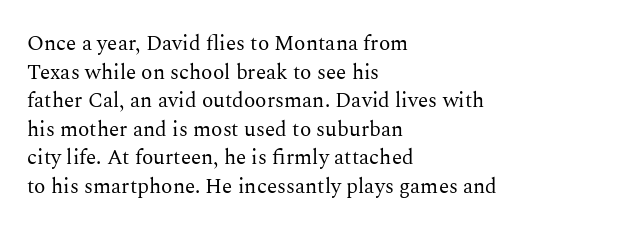
The image shows 21 px text type, upright; set left-aligned, normal line spacing (1.36x), normal letter spacing, not underlined.
